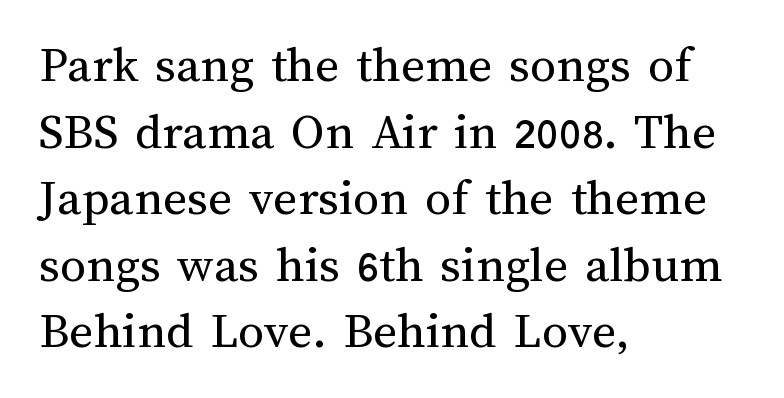
The image shows 52 px regular-weight type, upright; set left-aligned, normal line spacing (1.28x), normal letter spacing, not underlined; medium stroke contrast and a medium x-height.
